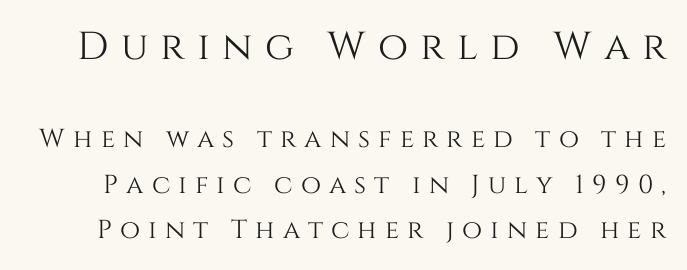
Q: Is the text italic (slanted)? A: No, it is upright.
Q: Is the text underlined? A: No.
Q: Is the spacing between letters normal or unusually wide? A: Unusually wide.
Q: Which block of text is set in a larger size, the first (top) or the second (bottom)? A: The first (top) one.
Q: Width (condensed, normal, or wide)? A: Normal.
Q: Stroke contrast? A: Medium.
Q: x-height? A: Large.
Q: Monospaced? A: No.
